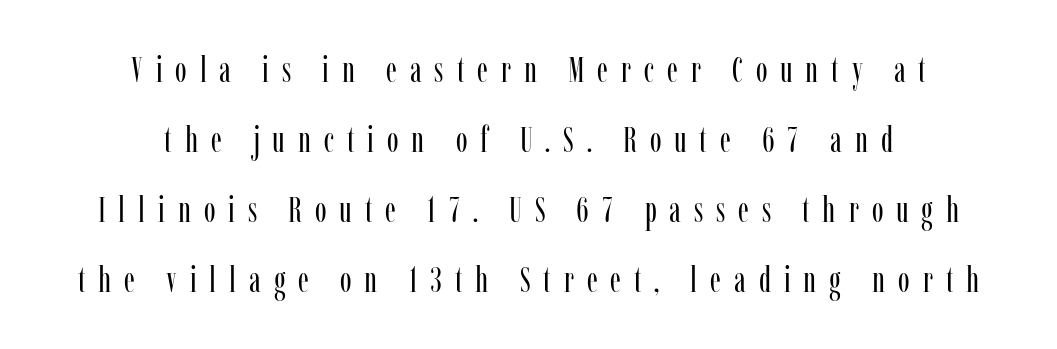
The image shows 35 px regular-weight, condensed serif type, upright; set centered, loose line spacing (2.0x), unusually wide letter spacing (+0.37 em), not underlined; low stroke contrast and a medium x-height.
